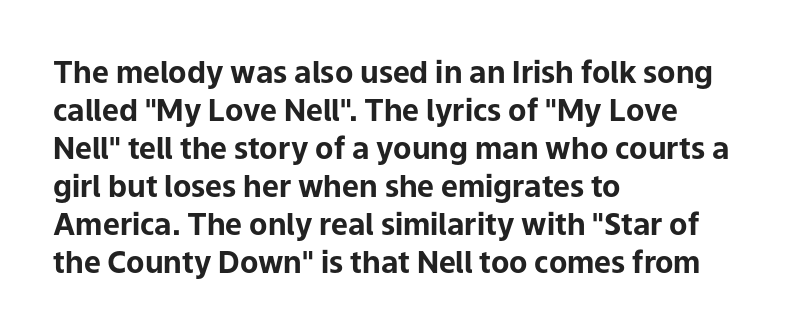
The image shows 30 px bold sans-serif type, upright; set left-aligned, normal line spacing (1.27x), normal letter spacing, not underlined; low stroke contrast and a medium x-height.
